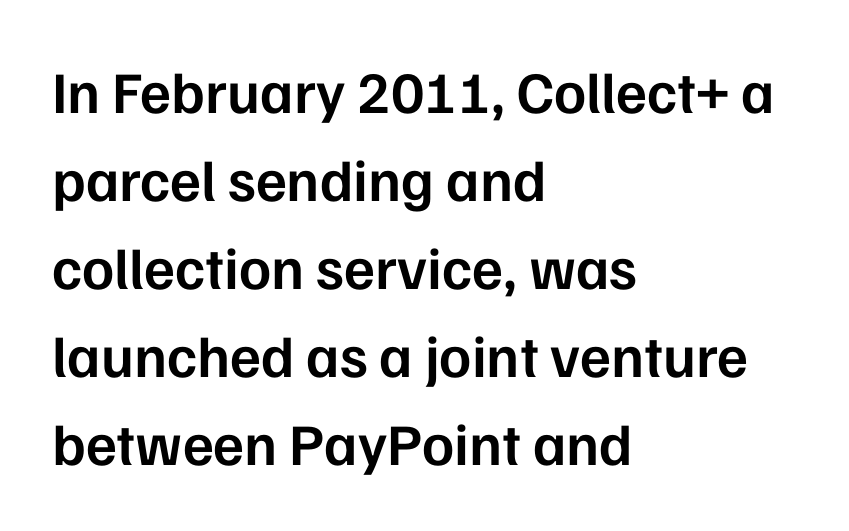
The image shows 59 px semibold sans-serif type, upright; set left-aligned, normal line spacing (1.49x), normal letter spacing, not underlined; low stroke contrast and a medium x-height.
